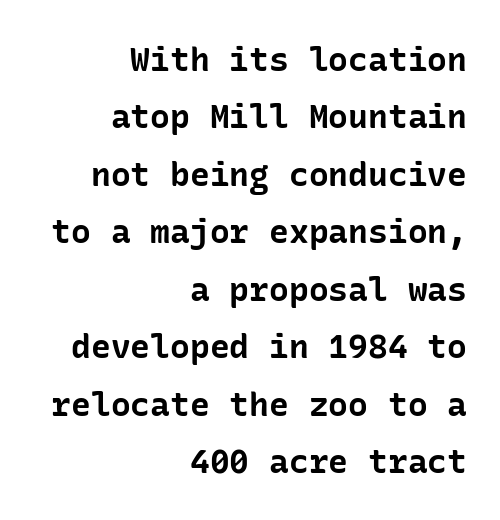
{"serif": "no", "italic": "no", "bold": "yes", "weight": "bold", "width": "normal", "stroke_contrast": "low", "x_height": "medium", "underline": "no", "align": "right", "line_spacing_ratio": 1.74, "letter_spacing": "normal", "letter_spacing_em": 0.0, "glyph_px": 33}
